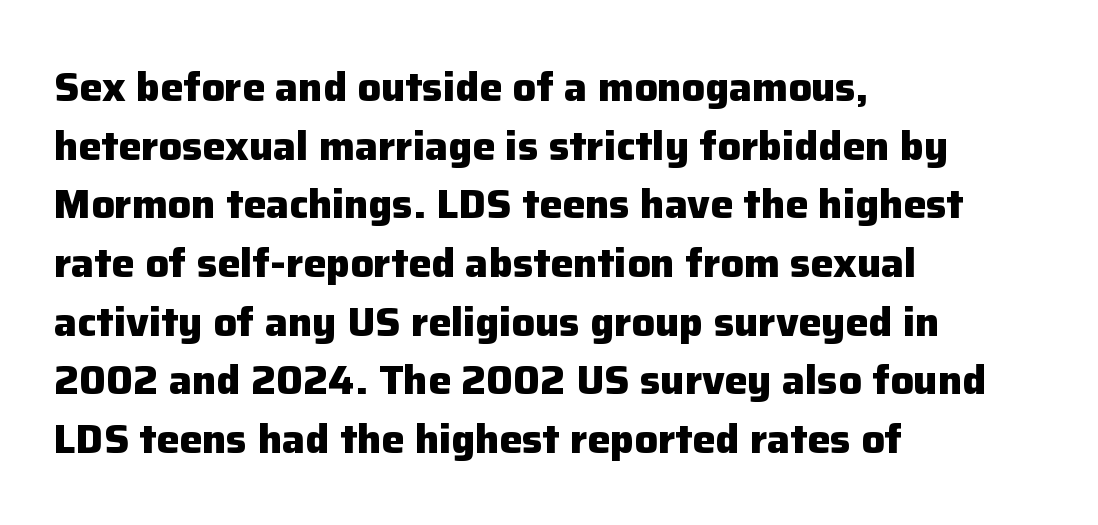
{"serif": "no", "italic": "no", "bold": "yes", "weight": "heavy", "width": "normal", "stroke_contrast": "low", "x_height": "medium", "monospaced": "no", "underline": "no", "align": "left", "line_spacing": "normal", "line_spacing_ratio": 1.43, "letter_spacing": "normal", "letter_spacing_em": 0.0, "glyph_px": 41}
